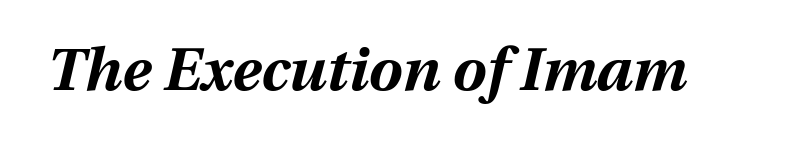
The typesetting leans heavy: a genuine bold. The space directly below the letters is spotless. Think of a printed novel: that variable character pitch is what you see here. Yep, that's italic — everything's leaning. There is no visible air inserted between adjacent glyphs.
